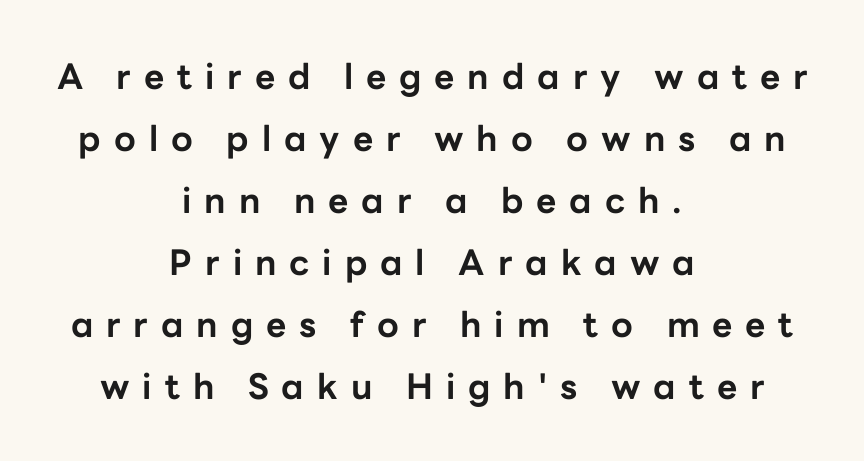
The image shows 35 px bold sans-serif type, upright; set centered, line spacing 1.77x, unusually wide letter spacing (+0.37 em), not underlined; low stroke contrast and a medium x-height.
